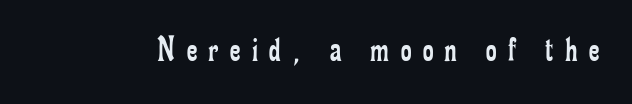
{"serif": "yes", "italic": "no", "bold": "no", "weight": "regular", "width": "condensed", "stroke_contrast": "low", "x_height": "small", "monospaced": "no", "underline": "no", "letter_spacing": "wide", "letter_spacing_em": 0.31, "glyph_px": 37}
